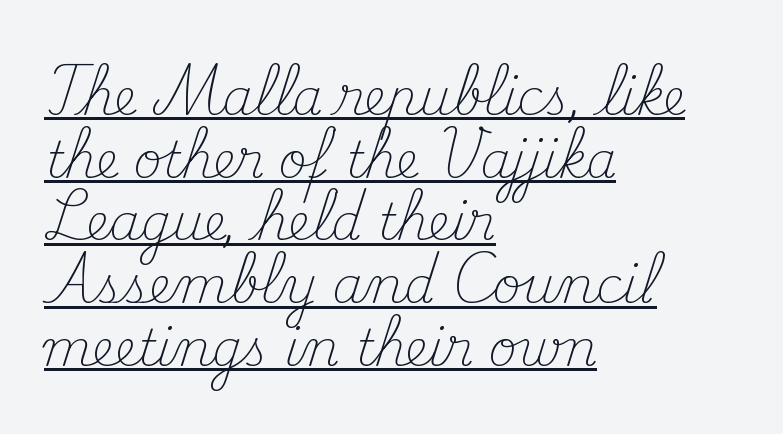
{"serif": "yes", "bold": "no", "weight": "light", "width": "normal", "stroke_contrast": "medium", "x_height": "small", "monospaced": "no", "underline": "yes", "align": "left", "line_spacing": "normal", "line_spacing_ratio": 1.28, "letter_spacing": "normal", "letter_spacing_em": 0.0, "glyph_px": 49}
